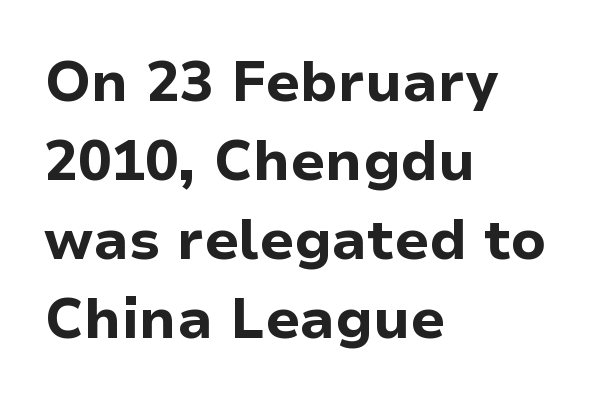
{"serif": "no", "italic": "no", "bold": "yes", "weight": "bold", "width": "normal", "stroke_contrast": "low", "x_height": "medium", "monospaced": "no", "underline": "no", "align": "left", "line_spacing": "normal", "line_spacing_ratio": 1.41, "letter_spacing": "normal", "letter_spacing_em": 0.0, "glyph_px": 56}
